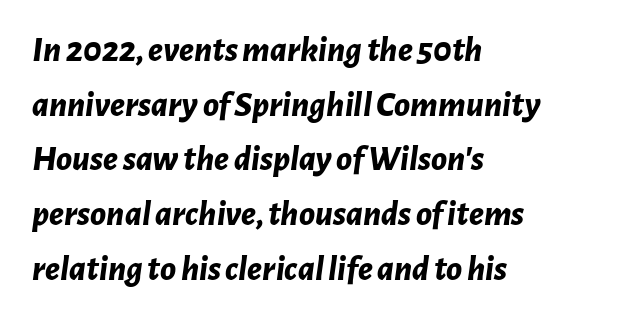
Q: Is the text bold? A: Yes.
Q: Is the text italic (slanted)? A: Yes, it leans right by about 7 degrees.
Q: Is the text underlined? A: No.
Q: How is the paragraph aligned? A: Left-aligned.
Q: Is the spacing between letters normal or unusually wide? A: Normal.
Q: Is the spacing between lines tight, normal or loose? A: Normal.
Q: Width (condensed, normal, or wide)? A: Normal.
Q: Stroke contrast? A: Low.
Q: x-height? A: Medium.
Q: Monospaced? A: No.
